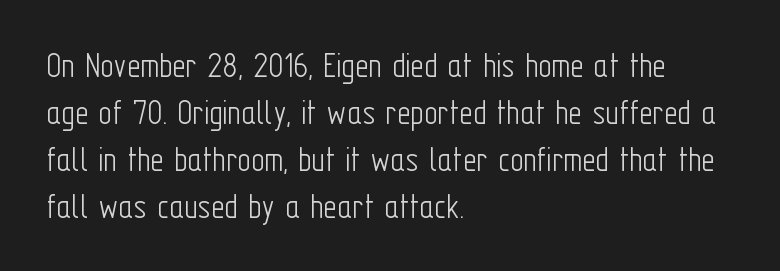
{"serif": "no", "italic": "no", "bold": "no", "weight": "light", "width": "condensed", "stroke_contrast": "low", "x_height": "medium", "monospaced": "no", "underline": "no", "align": "left", "line_spacing": "normal", "line_spacing_ratio": 1.27, "letter_spacing": "normal", "letter_spacing_em": 0.0, "glyph_px": 37}
